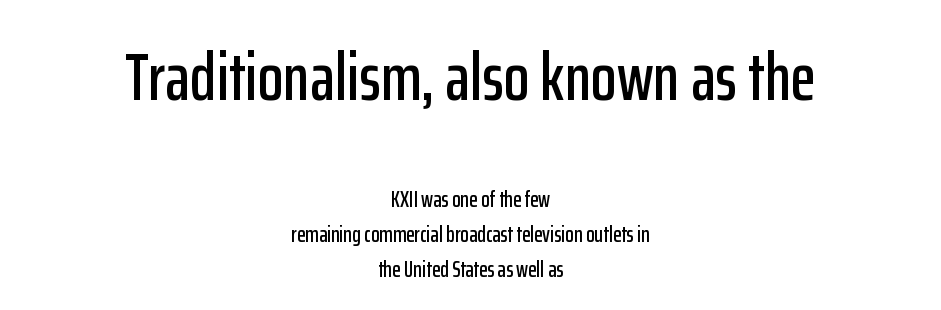
Q: Is the text italic (slanted)? A: No, it is upright.
Q: Is the typeface a serif or a sans-serif typeface? A: Sans-serif.
Q: Is the text underlined? A: No.
Q: How is the paragraph aligned? A: Centered.
Q: Is the spacing between letters normal or unusually wide? A: Normal.
Q: Is the spacing between lines tight, normal or loose? A: Normal.
Q: Which block of text is set in a larger size, the first (top) or the second (bottom)? A: The first (top) one.
Q: Width (condensed, normal, or wide)? A: Condensed.
Q: Stroke contrast? A: Low.
Q: x-height? A: Medium.
Q: Monospaced? A: No.
